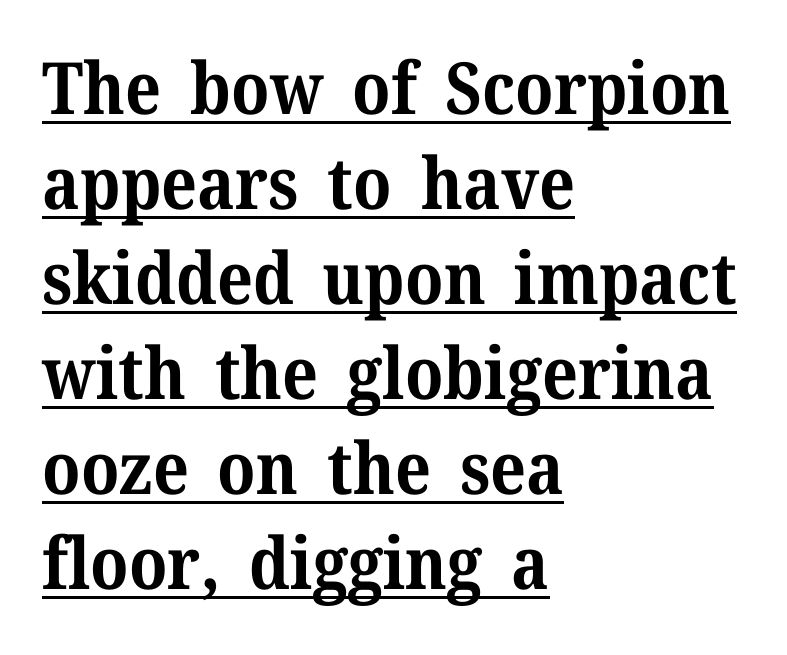
Q: Is the text bold? A: Yes.
Q: Is the text italic (slanted)? A: No, it is upright.
Q: Is the typeface a serif or a sans-serif typeface? A: Serif.
Q: Is the text underlined? A: Yes.
Q: How is the paragraph aligned? A: Left-aligned.
Q: Is the spacing between letters normal or unusually wide? A: Normal.
Q: Is the spacing between lines tight, normal or loose? A: Normal.
Q: Width (condensed, normal, or wide)? A: Normal.
Q: Stroke contrast? A: Medium.
Q: x-height? A: Medium.
Q: Monospaced? A: No.
